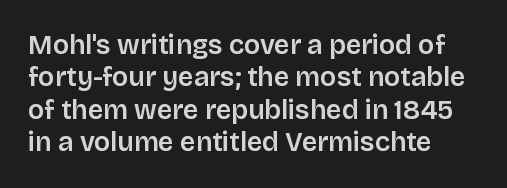
Designer's note — italics off, roman on. The specimen omits any rule beneath the text block's lines. No extra tracking has been applied to these lines. Each line starts at the same left margin while the right side varies.
